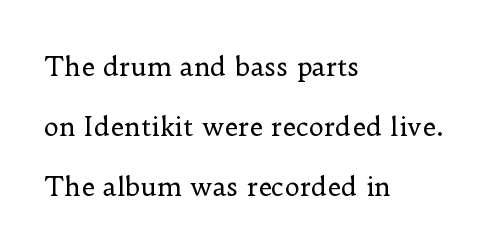
Q: Is the text bold? A: No.
Q: Is the text italic (slanted)? A: No, it is upright.
Q: Is the text underlined? A: No.
Q: How is the paragraph aligned? A: Left-aligned.
Q: Is the spacing between letters normal or unusually wide? A: Normal.
Q: Is the spacing between lines tight, normal or loose? A: Loose.
